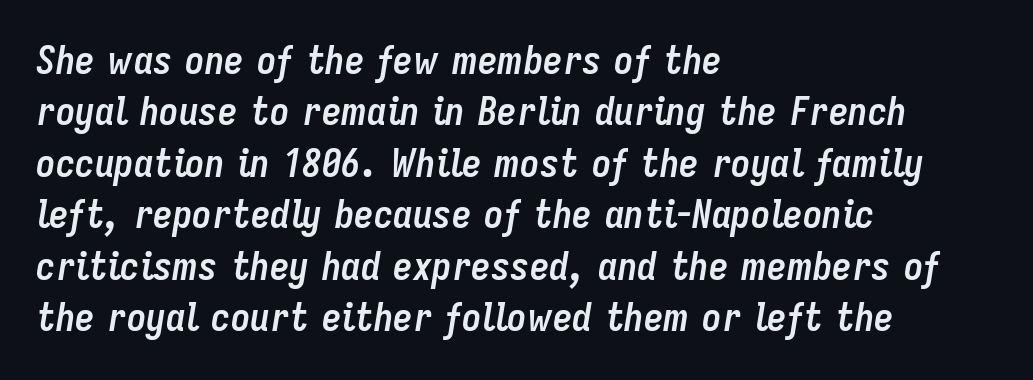
The strokes are fattened all the way to bold. The passage is arranged the way most books set body copy — flush left. The rendering uses natural spacing where letterforms have individual widths. The lettering tilts uniformly, giving the passage an italic look. Normally led — the rows are evenly, conventionally spaced.
